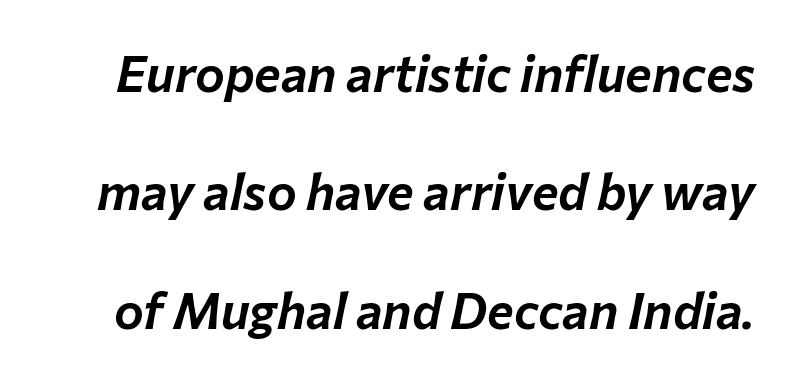
Q: Is the text italic (slanted)? A: Yes, it leans right by about 12 degrees.
Q: Is the text underlined? A: No.
Q: Is the spacing between letters normal or unusually wide? A: Normal.
Q: Is the spacing between lines tight, normal or loose? A: Loose.
Q: Width (condensed, normal, or wide)? A: Normal.
Q: Stroke contrast? A: Low.
Q: x-height? A: Medium.
Q: Monospaced? A: No.
